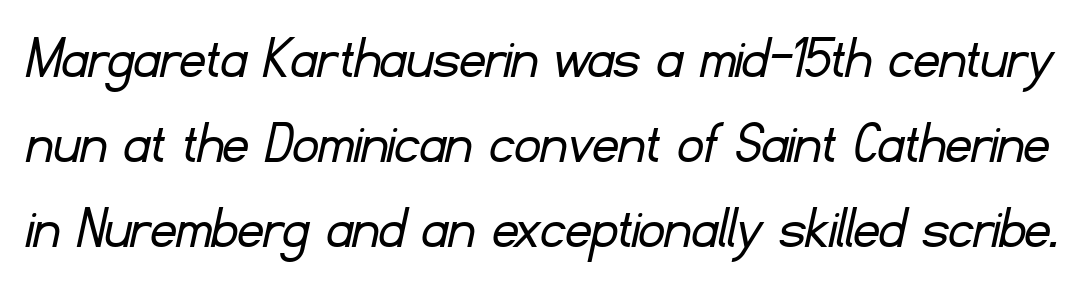
The image shows 64 px light sans-serif type; set normal line spacing (1.33x), normal letter spacing, not underlined; low stroke contrast and a small x-height.
